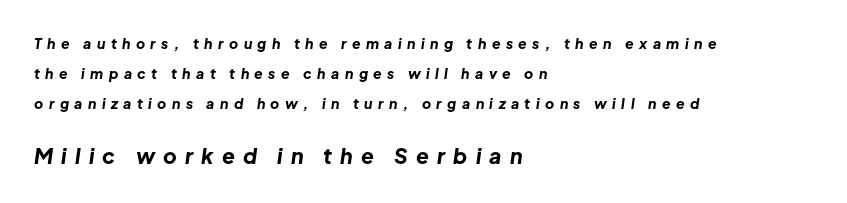
The image shows 21 px bold type, italic (leaning right); set left-aligned, loose line spacing (2.16x), unusually wide letter spacing (+0.39 em), not underlined; the second (bottom) block is 1.5x larger.
